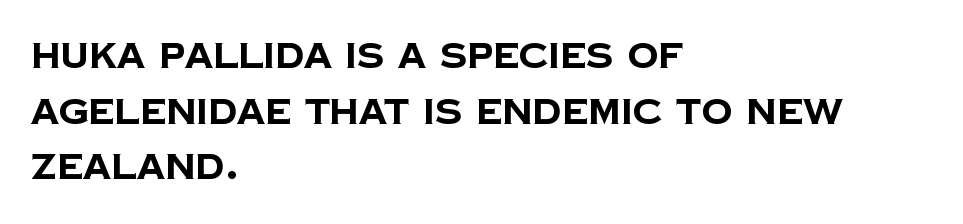
{"serif": "no", "bold": "yes", "weight": "bold", "width": "normal", "stroke_contrast": "low", "x_height": "large", "monospaced": "no", "underline": "no", "align": "left", "line_spacing": "normal", "line_spacing_ratio": 1.59, "letter_spacing": "normal", "letter_spacing_em": 0.0, "glyph_px": 35}
